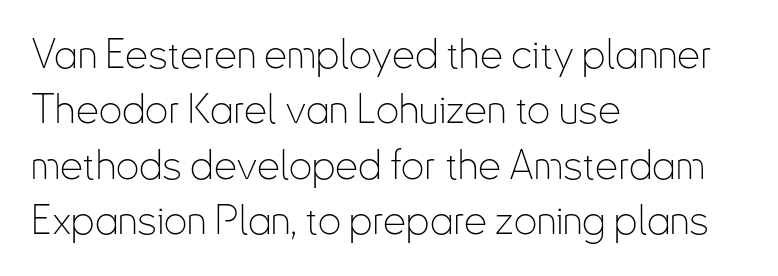
{"serif": "no", "italic": "no", "bold": "no", "weight": "thin", "width": "condensed", "stroke_contrast": "low", "x_height": "small", "monospaced": "no", "underline": "no", "align": "left", "line_spacing": "normal", "line_spacing_ratio": 1.35, "letter_spacing": "normal", "letter_spacing_em": 0.0, "glyph_px": 41}
